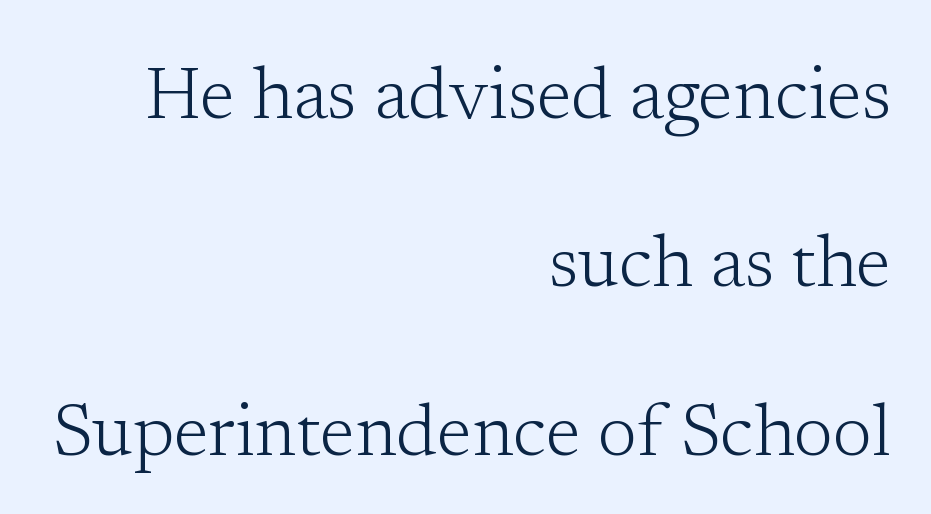
The image shows 72 px light serif type, upright; set right-aligned, loose line spacing (2.34x), normal letter spacing, not underlined; low stroke contrast and a medium x-height.
